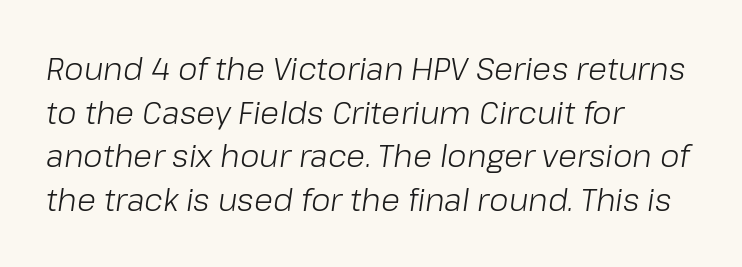
{"italic": "yes", "lean": "right", "slant_degrees": 8, "bold": "no", "weight": "light", "width": "normal", "stroke_contrast": "low", "x_height": "medium", "monospaced": "no", "underline": "no", "align": "left", "line_spacing": "normal", "line_spacing_ratio": 1.41, "letter_spacing": "normal", "letter_spacing_em": 0.0, "glyph_px": 31}
